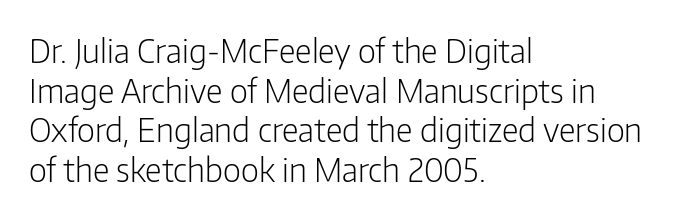
The image shows 33 px light, condensed sans-serif type, upright; set left-aligned, line spacing 1.2x, normal letter spacing, not underlined; low stroke contrast and a medium x-height.
